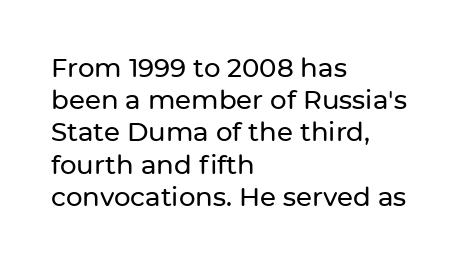
{"italic": "no", "underline": "no", "align": "left", "line_spacing_ratio": 1.24, "letter_spacing": "normal", "letter_spacing_em": 0.0, "glyph_px": 26}
